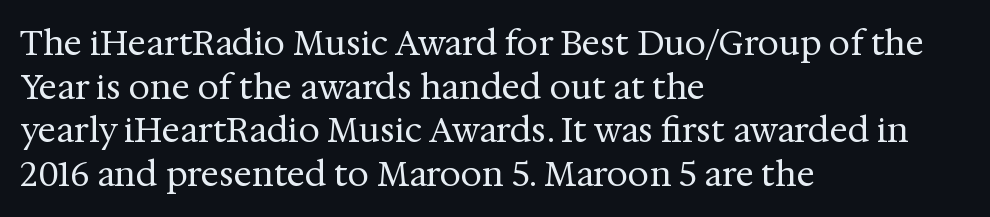
Q: Is the text bold? A: No.
Q: Is the text italic (slanted)? A: No, it is upright.
Q: Is the typeface a serif or a sans-serif typeface? A: Serif.
Q: Is the text underlined? A: No.
Q: How is the paragraph aligned? A: Left-aligned.
Q: Is the spacing between letters normal or unusually wide? A: Normal.
Q: Is the spacing between lines tight, normal or loose? A: Normal.
Q: Width (condensed, normal, or wide)? A: Normal.
Q: Stroke contrast? A: Medium.
Q: x-height? A: Medium.
Q: Monospaced? A: No.
